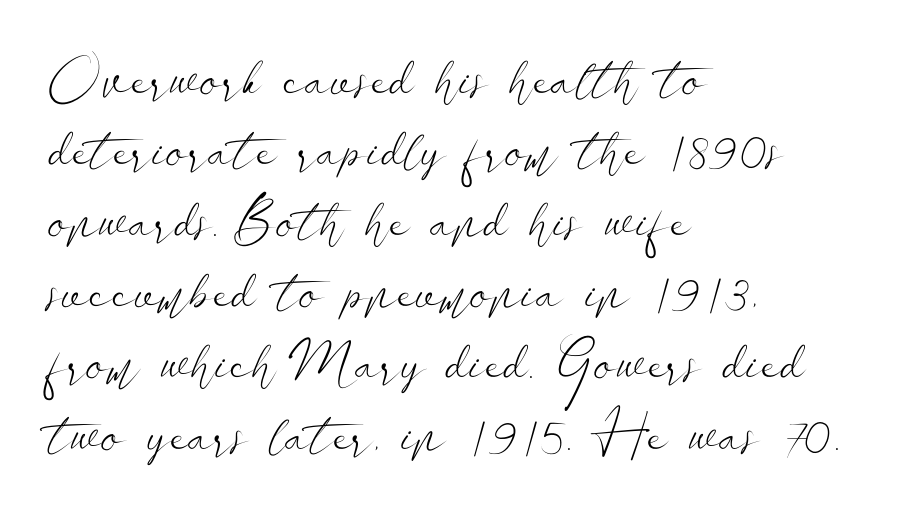
{"serif": "no", "bold": "no", "weight": "light", "width": "wide", "stroke_contrast": "low", "x_height": "small", "monospaced": "no", "underline": "no", "align": "left", "line_spacing": "normal", "line_spacing_ratio": 1.27, "letter_spacing": "normal", "letter_spacing_em": 0.0, "glyph_px": 56}
